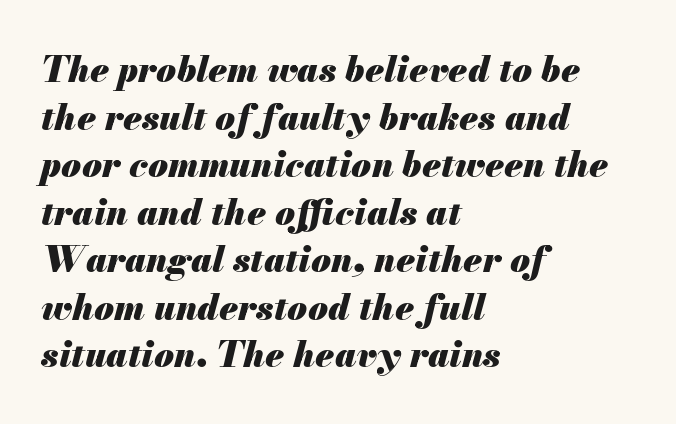
Anything drawn beneath the words? Only blank space. Notice how the passage keeps a crisp vertical edge on the left only. Short note: letters normally spaced. This sample keeps an unexceptional amount of space between lines. It's the slanting kind of type. Proportional: the letters do not fall into vertical columns.
